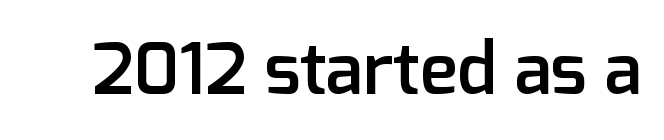
Nothing sits at the stroke ends, so this counts as sans-serif. The sample has been set in demibold, a notch under bold. The axis of the letterforms is exactly vertical. The face used here is proportionally spaced, like ordinary book or web type. Quick note: underline off.
